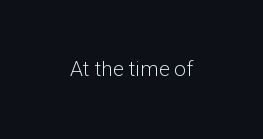
Q: Is the text bold? A: No.
Q: Is the text italic (slanted)? A: No, it is upright.
Q: Is the text underlined? A: No.
Q: Is the spacing between letters normal or unusually wide? A: Normal.
